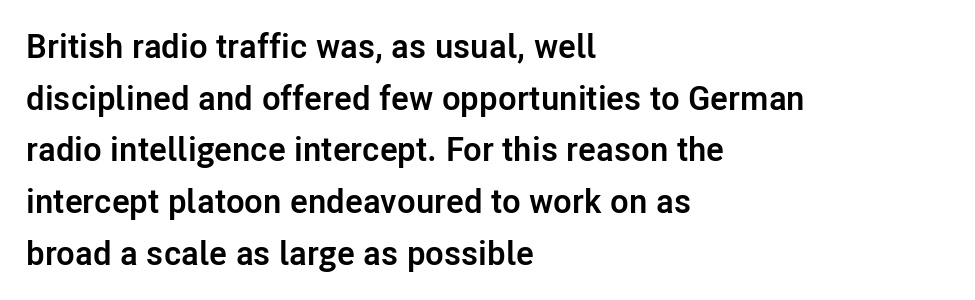
{"serif": "no", "italic": "no", "bold": "yes", "weight": "semibold", "width": "normal", "stroke_contrast": "low", "x_height": "medium", "monospaced": "no", "underline": "no", "align": "left", "line_spacing": "normal", "line_spacing_ratio": 1.52, "letter_spacing": "normal", "letter_spacing_em": 0.0, "glyph_px": 34}
